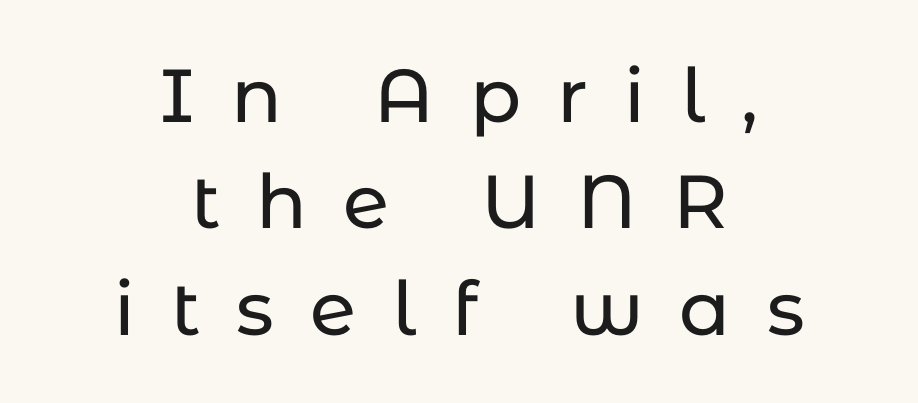
Q: Is the text italic (slanted)? A: No, it is upright.
Q: Is the typeface a serif or a sans-serif typeface? A: Sans-serif.
Q: Is the text underlined? A: No.
Q: How is the paragraph aligned? A: Centered.
Q: Is the spacing between letters normal or unusually wide? A: Unusually wide.
Q: Is the spacing between lines tight, normal or loose? A: Normal.
Q: Width (condensed, normal, or wide)? A: Normal.
Q: Stroke contrast? A: Low.
Q: x-height? A: Medium.
Q: Monospaced? A: No.
